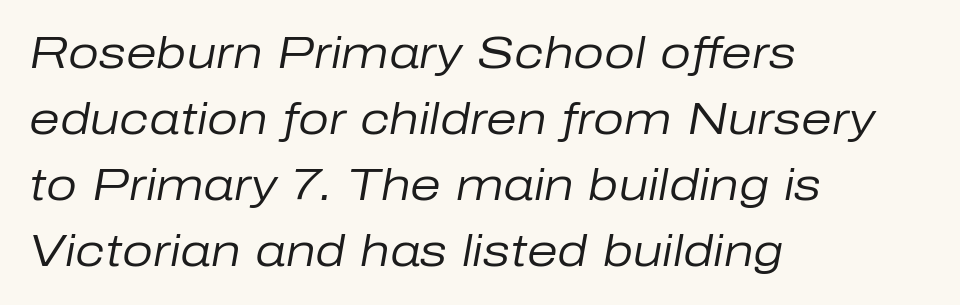
Q: Is the text bold? A: No.
Q: Is the text italic (slanted)? A: Yes, it leans right by about 10 degrees.
Q: Is the text underlined? A: No.
Q: How is the paragraph aligned? A: Left-aligned.
Q: Is the spacing between letters normal or unusually wide? A: Normal.
Q: Is the spacing between lines tight, normal or loose? A: Normal.
Q: Width (condensed, normal, or wide)? A: Normal.
Q: Stroke contrast? A: Low.
Q: x-height? A: Medium.
Q: Monospaced? A: No.
